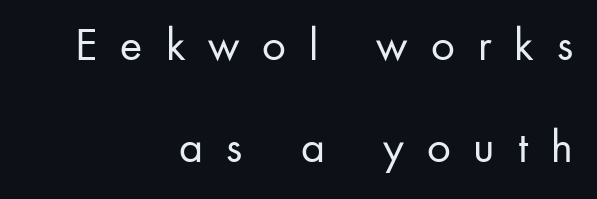
Q: Is the text bold? A: No.
Q: Is the text italic (slanted)? A: No, it is upright.
Q: Is the typeface a serif or a sans-serif typeface? A: Sans-serif.
Q: Is the text underlined? A: No.
Q: How is the paragraph aligned? A: Right-aligned.
Q: Is the spacing between letters normal or unusually wide? A: Unusually wide.
Q: Is the spacing between lines tight, normal or loose? A: Loose.
Q: Width (condensed, normal, or wide)? A: Normal.
Q: Stroke contrast? A: Low.
Q: x-height? A: Small.
Q: Monospaced? A: No.
